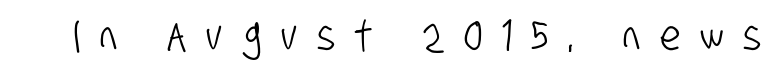
{"serif": "no", "width": "condensed", "stroke_contrast": "low", "x_height": "large", "monospaced": "no", "underline": "no", "letter_spacing": "wide", "letter_spacing_em": 0.48, "glyph_px": 41}
